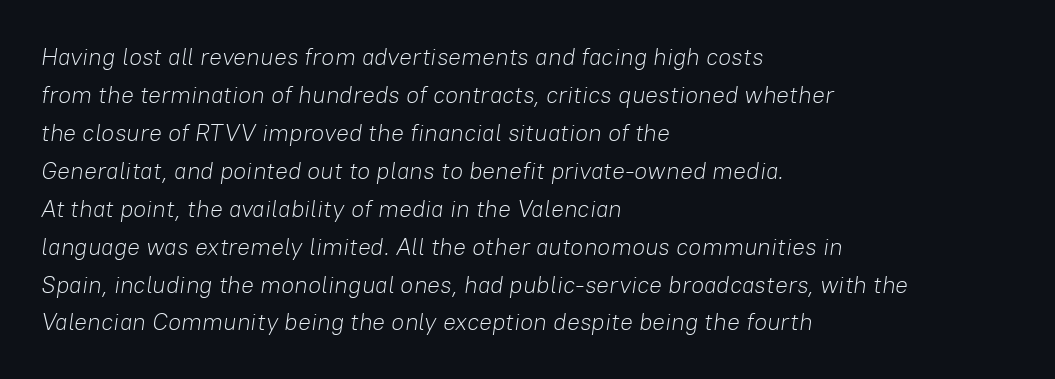
The image shows 24 px text type, italic (leaning right); set left-aligned, normal line spacing (1.58x), normal letter spacing, not underlined.
